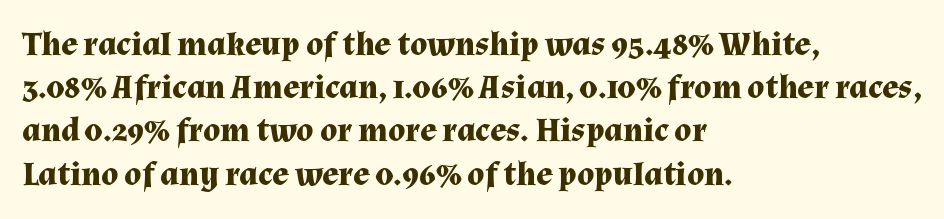
{"serif": "yes", "italic": "no", "bold": "yes", "weight": "bold", "width": "normal", "stroke_contrast": "medium", "x_height": "medium", "monospaced": "no", "underline": "no", "align": "left", "line_spacing": "normal", "line_spacing_ratio": 1.27, "letter_spacing": "normal", "letter_spacing_em": 0.0, "glyph_px": 34}
